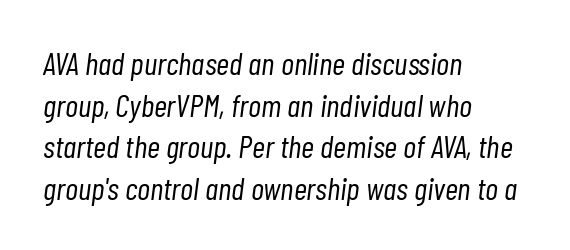
Q: Is the text bold? A: No.
Q: Is the text italic (slanted)? A: Yes, it leans right by about 7 degrees.
Q: Is the text underlined? A: No.
Q: How is the paragraph aligned? A: Left-aligned.
Q: Is the spacing between letters normal or unusually wide? A: Normal.
Q: Is the spacing between lines tight, normal or loose? A: Normal.
Q: Width (condensed, normal, or wide)? A: Condensed.
Q: Stroke contrast? A: Low.
Q: x-height? A: Medium.
Q: Monospaced? A: No.
